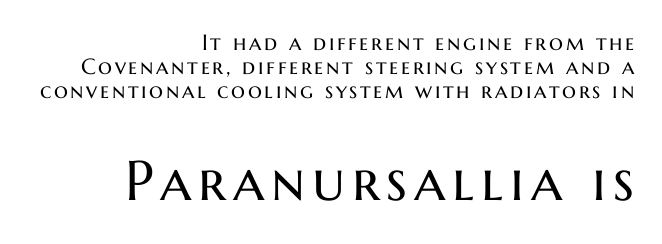
Q: Is the text bold? A: No.
Q: Is the text italic (slanted)? A: No, it is upright.
Q: Is the typeface a serif or a sans-serif typeface? A: Sans-serif.
Q: Is the text underlined? A: No.
Q: How is the paragraph aligned? A: Right-aligned.
Q: Is the spacing between lines tight, normal or loose? A: Tight.
Q: Which block of text is set in a larger size, the first (top) or the second (bottom)? A: The second (bottom) one.
Q: Width (condensed, normal, or wide)? A: Normal.
Q: Stroke contrast? A: Medium.
Q: x-height? A: Medium.
Q: Monospaced? A: No.
